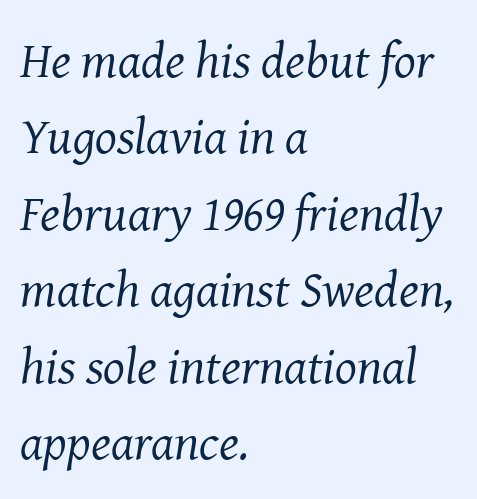
The image shows 51 px regular-weight serif type, italic (leaning right); set left-aligned, normal line spacing (1.5x), normal letter spacing, not underlined; medium stroke contrast and a medium x-height.
